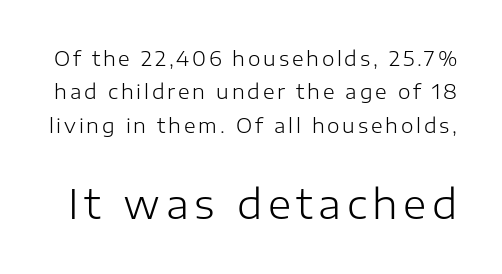
The image shows 40 px light sans-serif type, upright; set normal line spacing (1.67x), not underlined; the second (bottom) block is 2.0x larger; low stroke contrast and a medium x-height.
